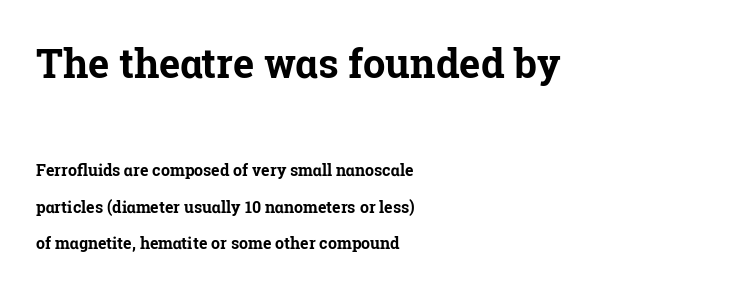
Does the lettering tilt? It doesn't — this is upright. Regarding leading, the lines here are spaced well apart. The font family rendered here belongs to the serif group. The sample has been set heavy, in full bold. Line beginnings align vertically; line endings do not. These lines are rendered in a variable-pitch font.
